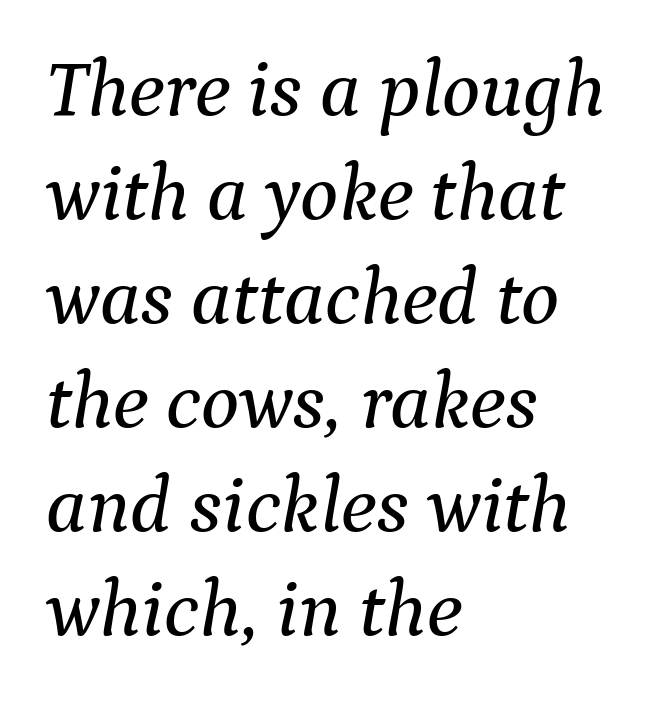
The image shows 80 px serif type, italic (leaning right); set left-aligned, normal line spacing (1.3x), normal letter spacing, not underlined; medium stroke contrast and a medium x-height.
